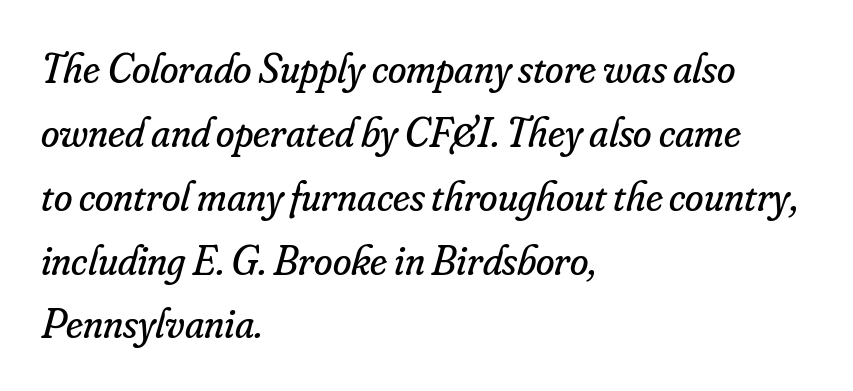
Q: Is the text bold? A: No.
Q: Is the text italic (slanted)? A: Yes, it leans right by about 16 degrees.
Q: Is the typeface a serif or a sans-serif typeface? A: Serif.
Q: Is the text underlined? A: No.
Q: How is the paragraph aligned? A: Left-aligned.
Q: Is the spacing between letters normal or unusually wide? A: Normal.
Q: Is the spacing between lines tight, normal or loose? A: Normal.
Q: Width (condensed, normal, or wide)? A: Normal.
Q: Stroke contrast? A: Low.
Q: x-height? A: Small.
Q: Monospaced? A: No.
